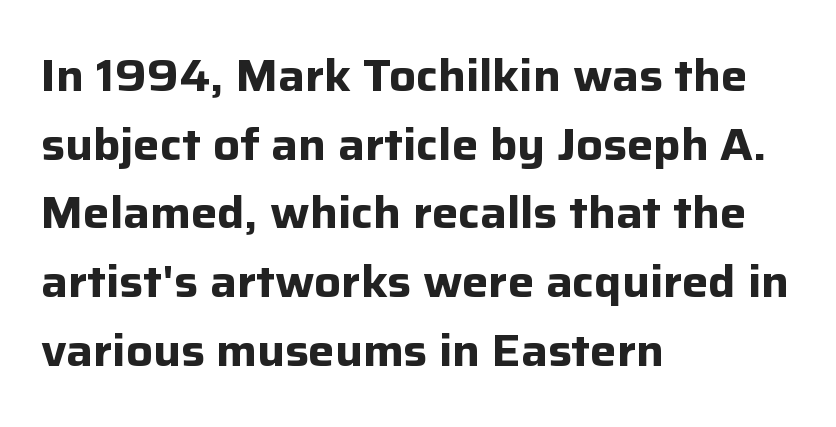
Q: Is the text bold? A: Yes.
Q: Is the text italic (slanted)? A: No, it is upright.
Q: Is the typeface a serif or a sans-serif typeface? A: Sans-serif.
Q: Is the text underlined? A: No.
Q: How is the paragraph aligned? A: Left-aligned.
Q: Is the spacing between letters normal or unusually wide? A: Normal.
Q: Is the spacing between lines tight, normal or loose? A: Normal.
Q: Width (condensed, normal, or wide)? A: Normal.
Q: Stroke contrast? A: Low.
Q: x-height? A: Medium.
Q: Monospaced? A: No.
